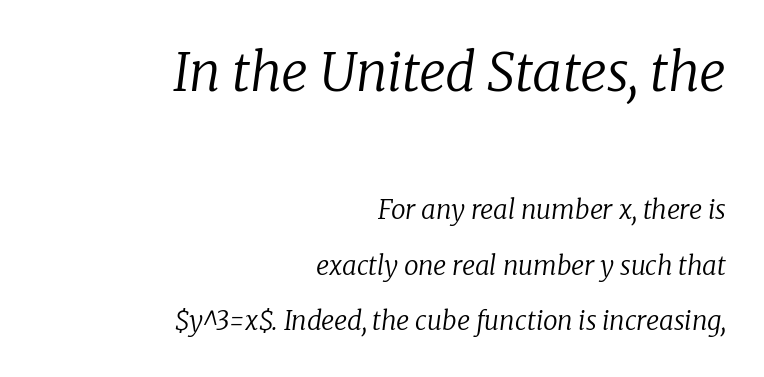
Students, observe: this is what heavily led, spacious text looks like. The lines are quadded right. A serif font was chosen for this passage. Stems and bowls with no extra thickness — not bold. How are the letters spaced? Ordinarily, with no added tracking.
